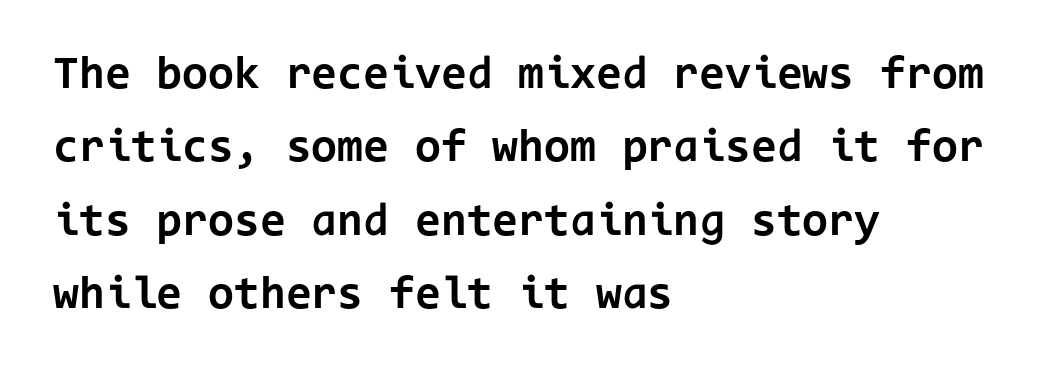
Horizontal alignment here is leftward, the default for most running prose. Each letter's strokes conclude bluntly, with no projecting serifs. You could count columns in this text — the font is strictly monospaced. The line-height multiplier appears to be the usual default.
